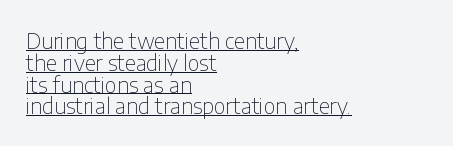
{"italic": "no", "bold": "no", "underline": "yes", "align": "left", "line_spacing": "tight", "line_spacing_ratio": 0.99, "letter_spacing": "normal", "letter_spacing_em": 0.0, "glyph_px": 22}
